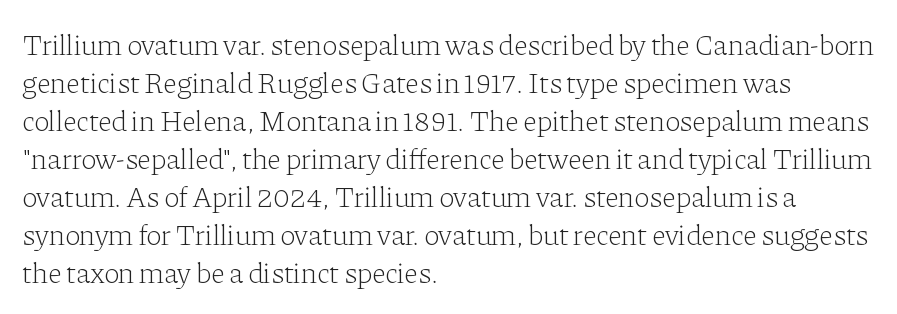
The strokes are not fattened; the text isn't bold. Yep, those are serifs on the letters. The words here are not underlined. The passage shown is typed in a proportional face where columns would drift.
